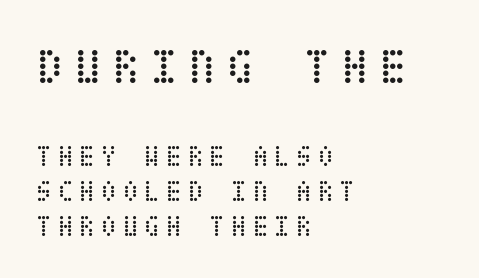
The font sits on the lighter half of the weight spectrum, regular included. The face used here is rendered with a markedly widened letterfit. The passage shown is not underscored anywhere. Two sizes are in play, and the larger belongs to the first block. Typeset ragged right — the left edge is the straight one. When letters stand straight like this, we call the style roman or upright.
